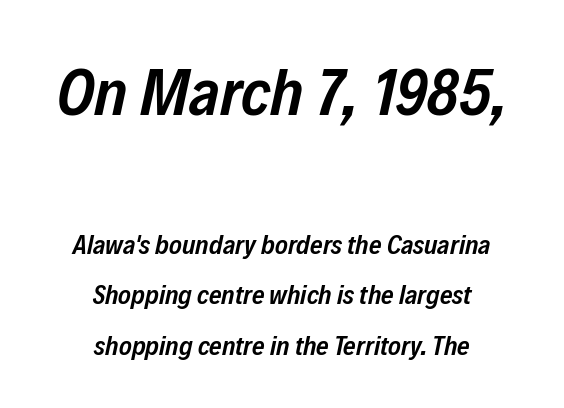
Is the letter spacing exaggerated? No — it looks like the ordinary default. A centered setting, common on invitations and titles, is used for this passage. You can tell it's italic because the verticals aren't actually vertical. These lines are rendered in a variable-pitch font.
